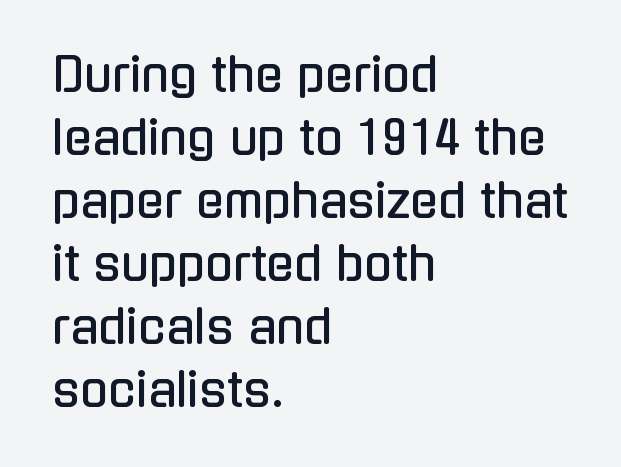
{"serif": "no", "italic": "no", "width": "condensed", "stroke_contrast": "low", "x_height": "medium", "monospaced": "no", "underline": "no", "align": "left", "line_spacing": "normal", "line_spacing_ratio": 1.37, "letter_spacing": "normal", "letter_spacing_em": 0.0, "glyph_px": 46}
